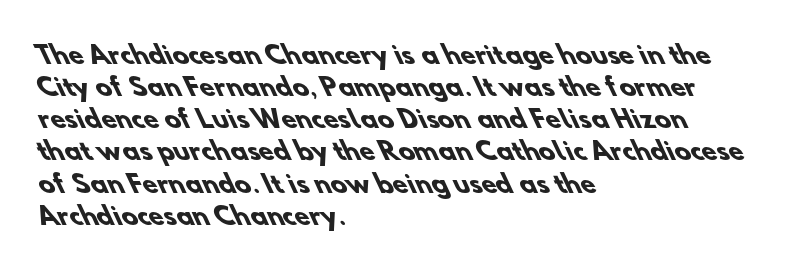
Each glyph is drawn with heavy, bold strokes. Compared with typical body copy, the letter spacing here is the same. Regarding leading, the lines here are spaced in the standard way. Where is the straight margin? On the left. Descenders hang freely into open space.
